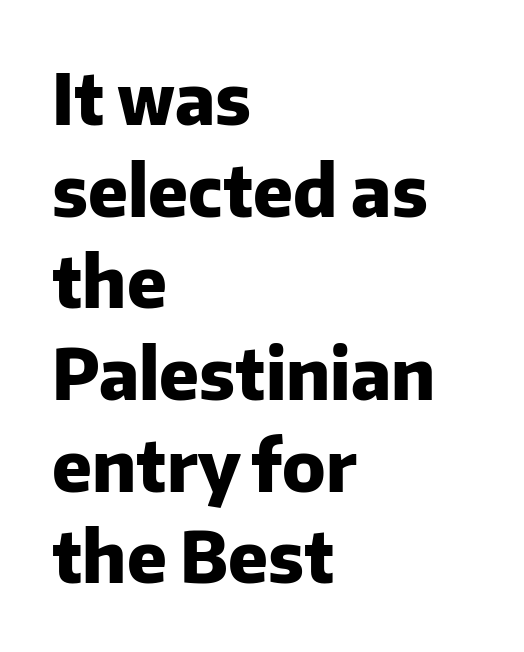
Q: Is the text bold? A: Yes.
Q: Is the text italic (slanted)? A: No, it is upright.
Q: Is the typeface a serif or a sans-serif typeface? A: Sans-serif.
Q: Is the text underlined? A: No.
Q: How is the paragraph aligned? A: Left-aligned.
Q: Is the spacing between letters normal or unusually wide? A: Normal.
Q: Is the spacing between lines tight, normal or loose? A: Normal.
Q: Width (condensed, normal, or wide)? A: Normal.
Q: Stroke contrast? A: Low.
Q: x-height? A: Medium.
Q: Monospaced? A: No.
